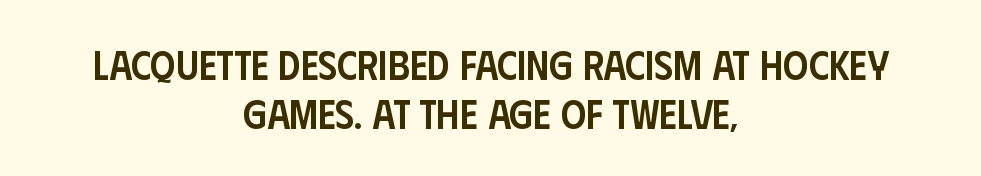
The image shows 40 px semibold, condensed sans-serif type, upright; set centered, line spacing 1.22x, normal letter spacing, not underlined; low stroke contrast and a large x-height.
